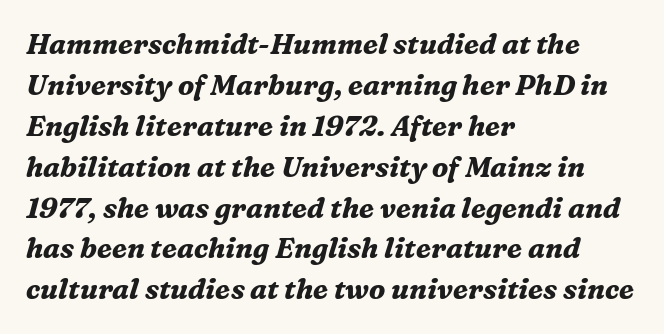
The image shows 28 px bold serif type, italic (leaning right); set left-aligned, normal line spacing (1.46x), normal letter spacing, not underlined; medium stroke contrast and a medium x-height.
